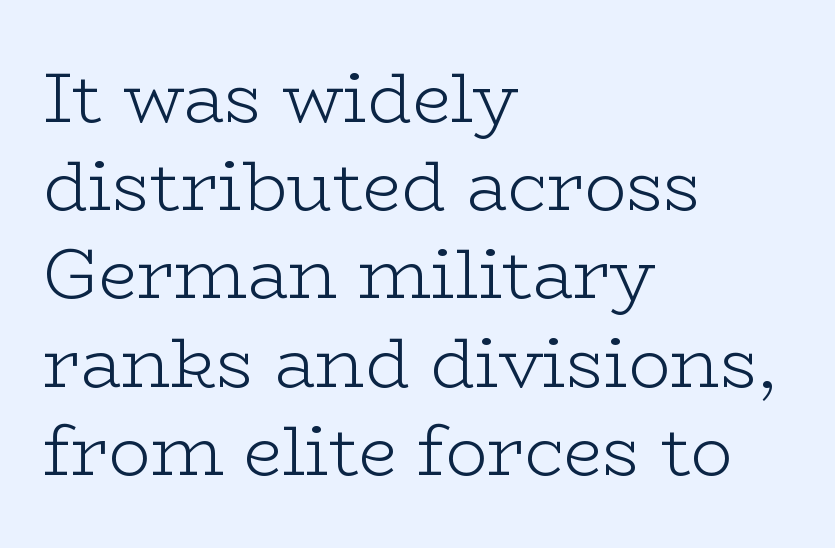
Q: Is the text bold? A: No.
Q: Is the text italic (slanted)? A: No, it is upright.
Q: Is the typeface a serif or a sans-serif typeface? A: Serif.
Q: Is the text underlined? A: No.
Q: How is the paragraph aligned? A: Left-aligned.
Q: Is the spacing between letters normal or unusually wide? A: Normal.
Q: Is the spacing between lines tight, normal or loose? A: Normal.
Q: Width (condensed, normal, or wide)? A: Wide.
Q: Stroke contrast? A: Low.
Q: x-height? A: Medium.
Q: Monospaced? A: No.
